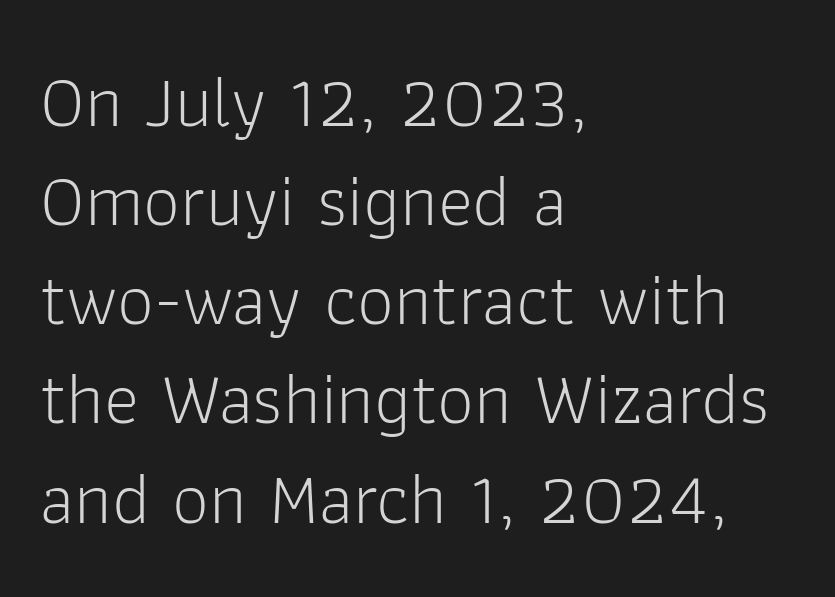
Beneath every word, the page is bare. The rendering anchors every line to the left-hand side. How would I describe the line gaps? Plain and ordinary. In terms of letterspacing, this is plain default setting. A typesetter would mark this as roman, not italic. The face used here is proportionally spaced, like ordinary book or web type.
